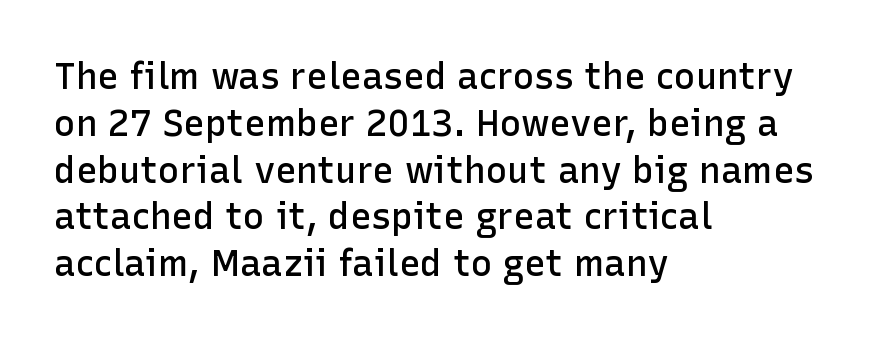
Q: Is the text bold? A: Semi-bold.
Q: Is the text italic (slanted)? A: No, it is upright.
Q: Is the typeface a serif or a sans-serif typeface? A: Sans-serif.
Q: Is the text underlined? A: No.
Q: How is the paragraph aligned? A: Left-aligned.
Q: Is the spacing between letters normal or unusually wide? A: Normal.
Q: Is the spacing between lines tight, normal or loose? A: Normal.
Q: Width (condensed, normal, or wide)? A: Normal.
Q: Stroke contrast? A: Low.
Q: x-height? A: Medium.
Q: Monospaced? A: No.
